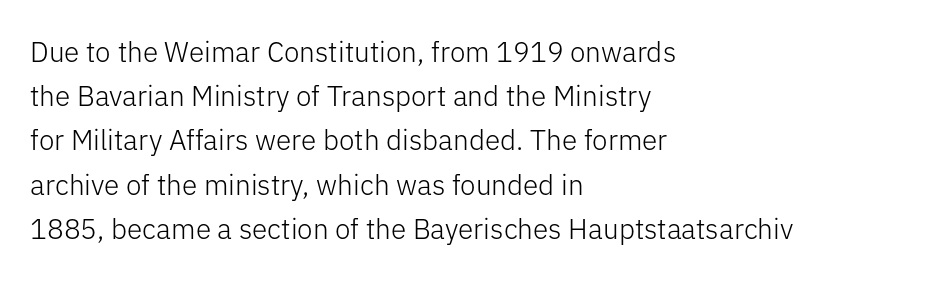
The image shows 28 px light sans-serif type, upright; set left-aligned, normal line spacing (1.58x), normal letter spacing, not underlined; low stroke contrast and a medium x-height.
